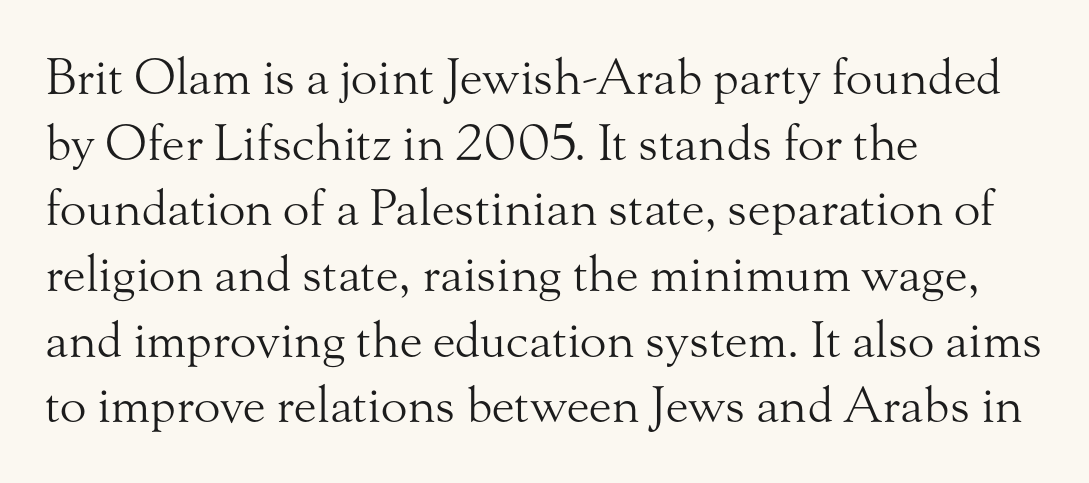
Q: Is the text bold? A: No.
Q: Is the text italic (slanted)? A: No, it is upright.
Q: Is the typeface a serif or a sans-serif typeface? A: Serif.
Q: Is the text underlined? A: No.
Q: How is the paragraph aligned? A: Left-aligned.
Q: Is the spacing between letters normal or unusually wide? A: Normal.
Q: Is the spacing between lines tight, normal or loose? A: Normal.
Q: Width (condensed, normal, or wide)? A: Normal.
Q: Stroke contrast? A: Medium.
Q: x-height? A: Small.
Q: Monospaced? A: No.
